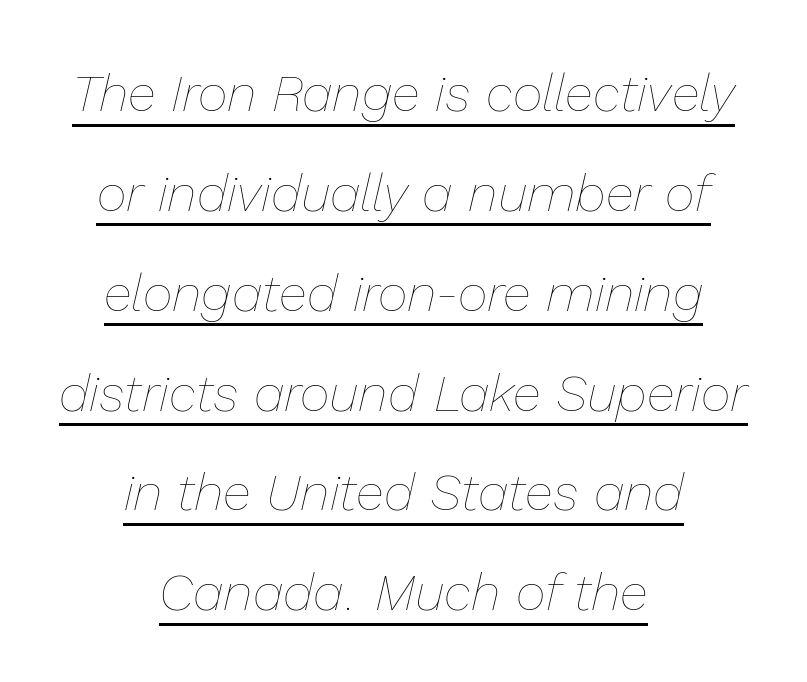
Q: Is the text bold? A: No.
Q: Is the text italic (slanted)? A: Yes, it leans right by about 13 degrees.
Q: Is the text underlined? A: Yes.
Q: How is the paragraph aligned? A: Centered.
Q: Is the spacing between letters normal or unusually wide? A: Normal.
Q: Is the spacing between lines tight, normal or loose? A: Loose.
Q: Width (condensed, normal, or wide)? A: Normal.
Q: Stroke contrast? A: Low.
Q: x-height? A: Medium.
Q: Monospaced? A: No.
